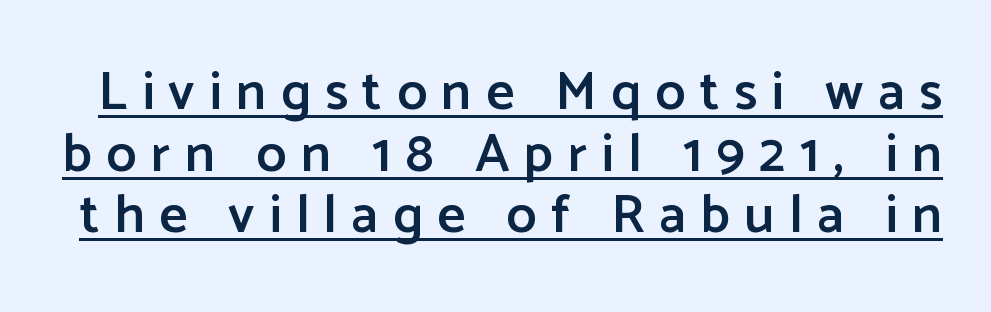
Q: Is the text bold? A: Semi-bold.
Q: Is the text italic (slanted)? A: No, it is upright.
Q: Is the typeface a serif or a sans-serif typeface? A: Sans-serif.
Q: Is the text underlined? A: Yes.
Q: Is the spacing between letters normal or unusually wide? A: Unusually wide.
Q: Is the spacing between lines tight, normal or loose? A: Tight.
Q: Width (condensed, normal, or wide)? A: Normal.
Q: Stroke contrast? A: Low.
Q: x-height? A: Medium.
Q: Monospaced? A: No.
